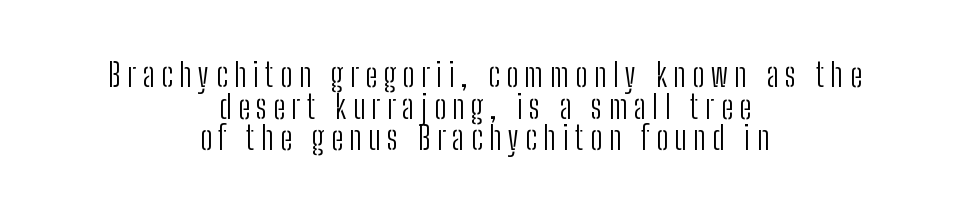
Q: Is the text bold? A: No.
Q: Is the text italic (slanted)? A: No, it is upright.
Q: Is the typeface a serif or a sans-serif typeface? A: Sans-serif.
Q: Is the text underlined? A: No.
Q: How is the paragraph aligned? A: Centered.
Q: Is the spacing between letters normal or unusually wide? A: Unusually wide.
Q: Is the spacing between lines tight, normal or loose? A: Tight.
Q: Width (condensed, normal, or wide)? A: Condensed.
Q: Stroke contrast? A: Low.
Q: x-height? A: Medium.
Q: Monospaced? A: No.
